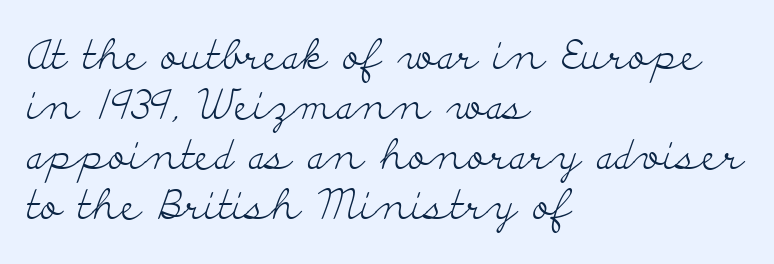
{"serif": "yes", "bold": "no", "weight": "light", "width": "wide", "stroke_contrast": "low", "x_height": "small", "monospaced": "no", "underline": "no", "align": "left", "line_spacing_ratio": 1.22, "letter_spacing": "normal", "letter_spacing_em": 0.0, "glyph_px": 41}
